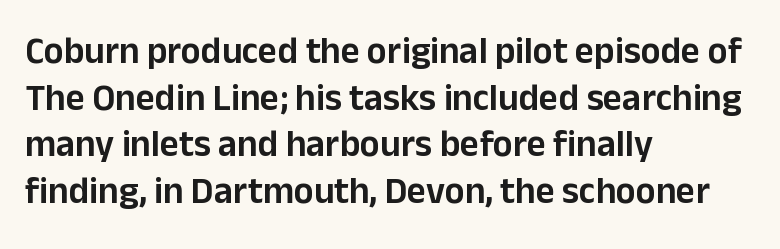
The image shows 37 px sans-serif type, upright; set left-aligned, normal line spacing (1.26x), normal letter spacing, not underlined; low stroke contrast and a medium x-height.
